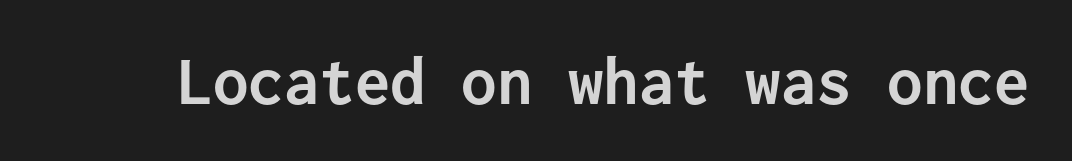
The image shows 71 px semibold sans-serif type, upright, monospaced; set normal letter spacing, not underlined; low stroke contrast and a medium x-height.
